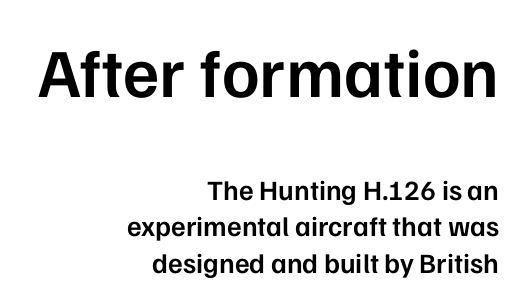
The image shows 69 px semibold sans-serif type, upright; set right-aligned, normal line spacing (1.3x), normal letter spacing, not underlined; the first (top) block is 2.46x larger; low stroke contrast and a medium x-height.
